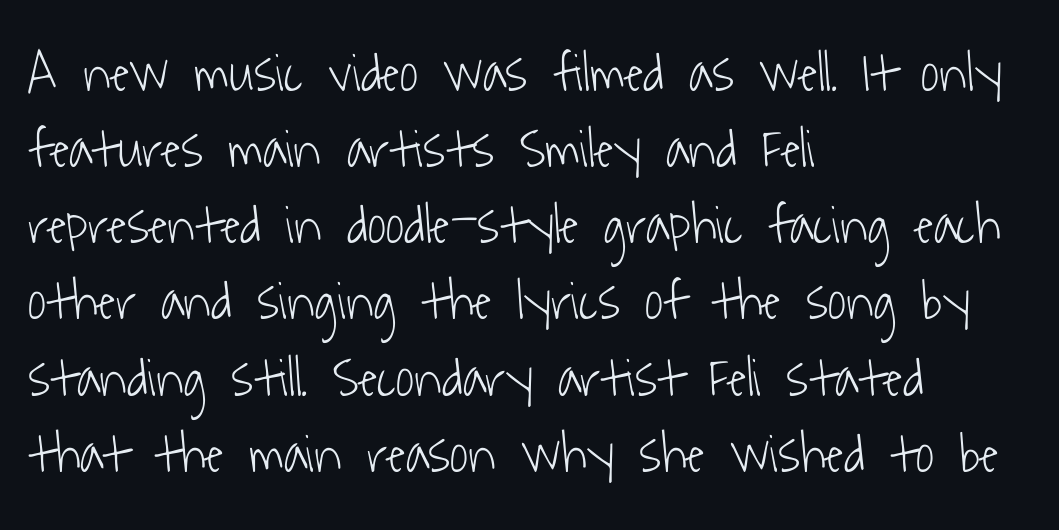
Notice how descenders clear the ascenders below comfortably — that's standard leading. This sample is left-justified, so line endings fall wherever the words run out. This sample has the flowing, uneven cadence of proportional lettering. Classification — sans serif.
